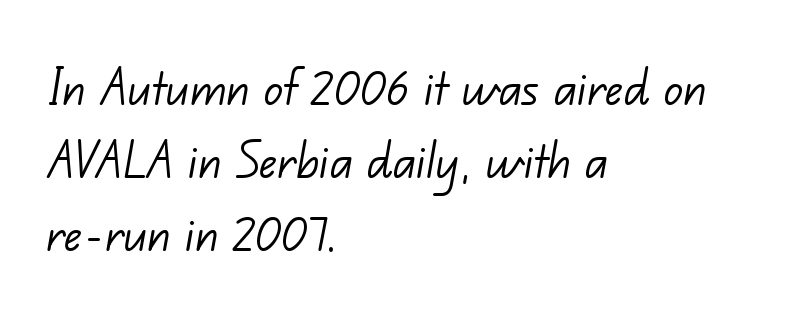
{"serif": "no", "bold": "no", "weight": "light", "width": "normal", "stroke_contrast": "low", "x_height": "small", "monospaced": "no", "underline": "no", "align": "left", "line_spacing_ratio": 1.24, "letter_spacing": "normal", "letter_spacing_em": 0.0, "glyph_px": 59}
